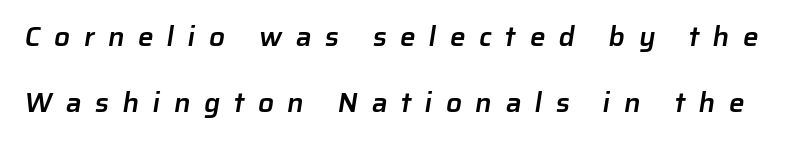
The image shows 28 px semibold sans-serif type; set loose line spacing (2.36x), unusually wide letter spacing (+0.48 em), not underlined; low stroke contrast and a medium x-height.
